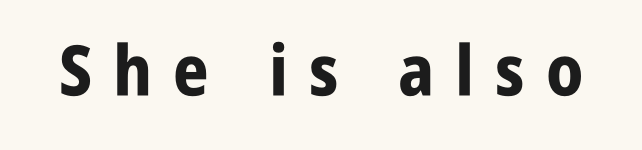
{"serif": "no", "italic": "no", "bold": "yes", "weight": "bold", "width": "condensed", "stroke_contrast": "low", "x_height": "large", "monospaced": "no", "underline": "no", "letter_spacing": "wide", "letter_spacing_em": 0.3, "glyph_px": 70}
